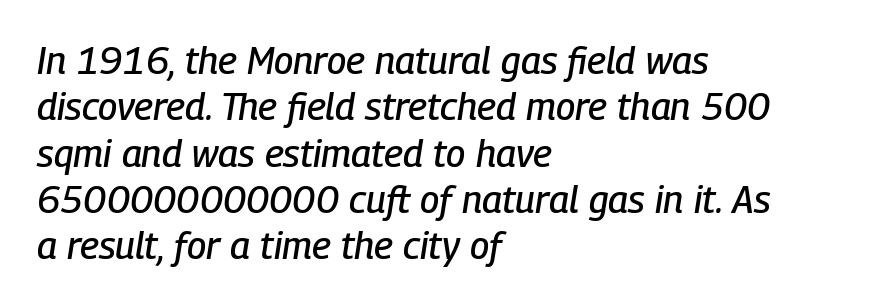
The image shows 38 px condensed type, italic (leaning right); set left-aligned, line spacing 1.22x, normal letter spacing, not underlined; low stroke contrast and a medium x-height.
